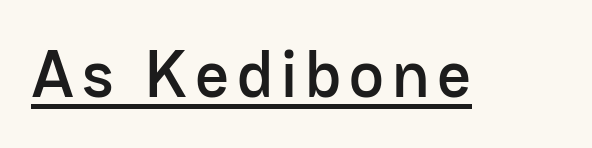
The type sits square on the baseline with zero lean. The letters advance in unequal steps, a hallmark of proportional type. The rendered words wear a rule along their underside. Does the type have serifs? No, each stem ends abruptly.
